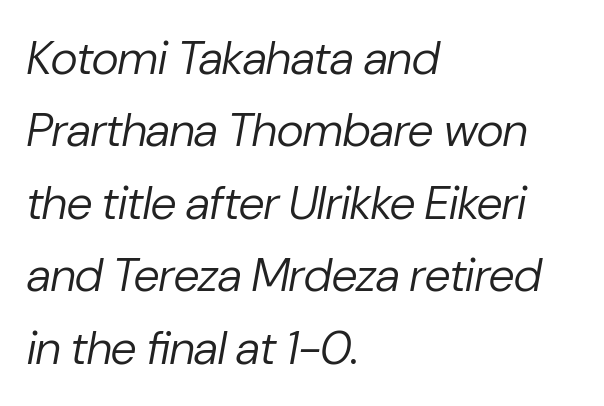
The image shows 47 px regular-weight type, italic (leaning right); set left-aligned, normal line spacing (1.54x), normal letter spacing, not underlined; low stroke contrast and a medium x-height.
